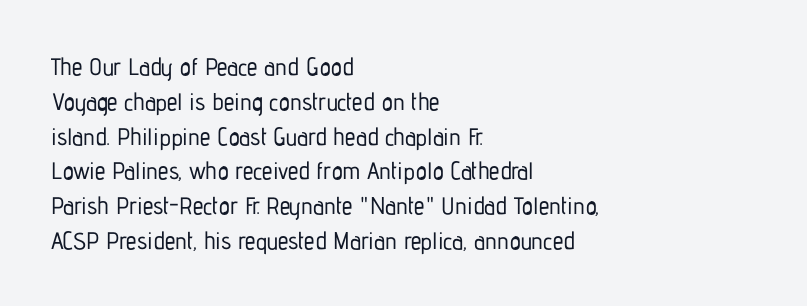
Q: Is the text italic (slanted)? A: No, it is upright.
Q: Is the text underlined? A: No.
Q: How is the paragraph aligned? A: Left-aligned.
Q: Is the spacing between letters normal or unusually wide? A: Normal.
Q: Is the spacing between lines tight, normal or loose? A: Normal.
